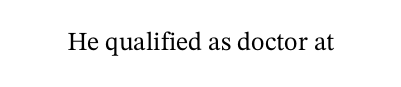
The image shows 26 px text type, upright; set normal letter spacing, not underlined.
